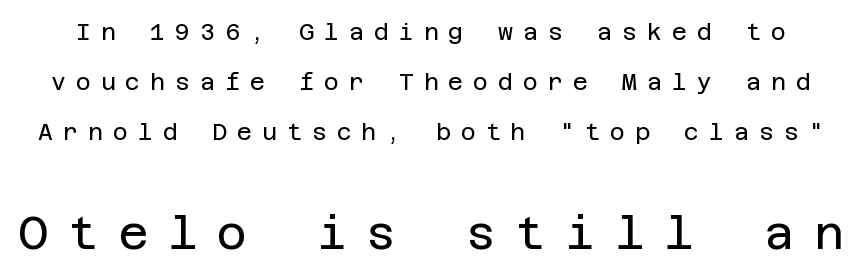
Q: Is the text bold? A: No.
Q: Is the text italic (slanted)? A: No, it is upright.
Q: Is the typeface a serif or a sans-serif typeface? A: Sans-serif.
Q: Is the text underlined? A: No.
Q: Is the spacing between letters normal or unusually wide? A: Unusually wide.
Q: Is the spacing between lines tight, normal or loose? A: Loose.
Q: Which block of text is set in a larger size, the first (top) or the second (bottom)? A: The second (bottom) one.
Q: Width (condensed, normal, or wide)? A: Normal.
Q: Stroke contrast? A: Low.
Q: x-height? A: Large.
